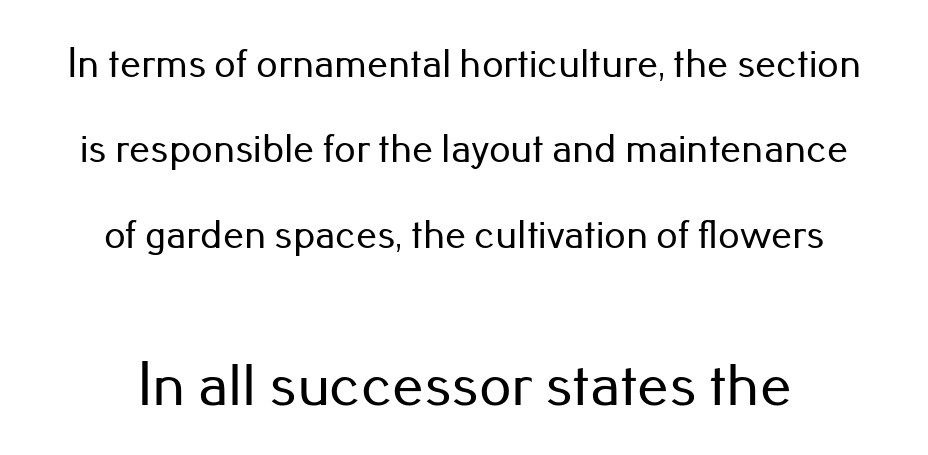
If you drew a line through each stem, it would be perfectly vertical. A bare baseline throughout the passage. These lines stack symmetrically, like a column narrowing and widening about its center. The face used here is proportionally spaced, like ordinary book or web type. Two sizes are in play, and the larger belongs to the second block. A sans-serif font was chosen for this passage.
